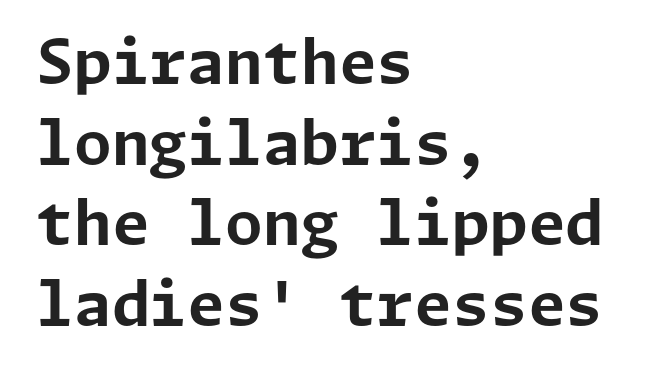
{"serif": "no", "italic": "no", "bold": "yes", "weight": "bold", "width": "normal", "stroke_contrast": "low", "x_height": "medium", "underline": "no", "align": "left", "line_spacing": "normal", "line_spacing_ratio": 1.32, "letter_spacing": "normal", "letter_spacing_em": 0.0, "glyph_px": 61}
